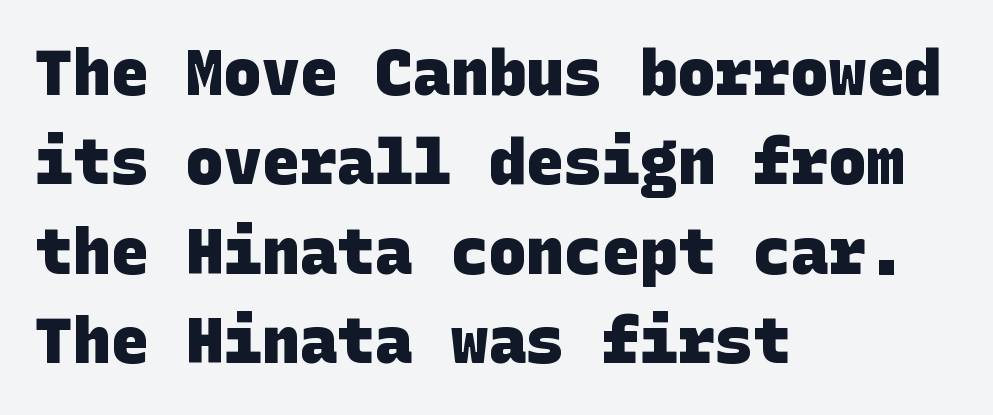
The image shows 63 px heavy sans-serif type; set left-aligned, normal line spacing (1.42x), normal letter spacing, not underlined; low stroke contrast and a large x-height.
